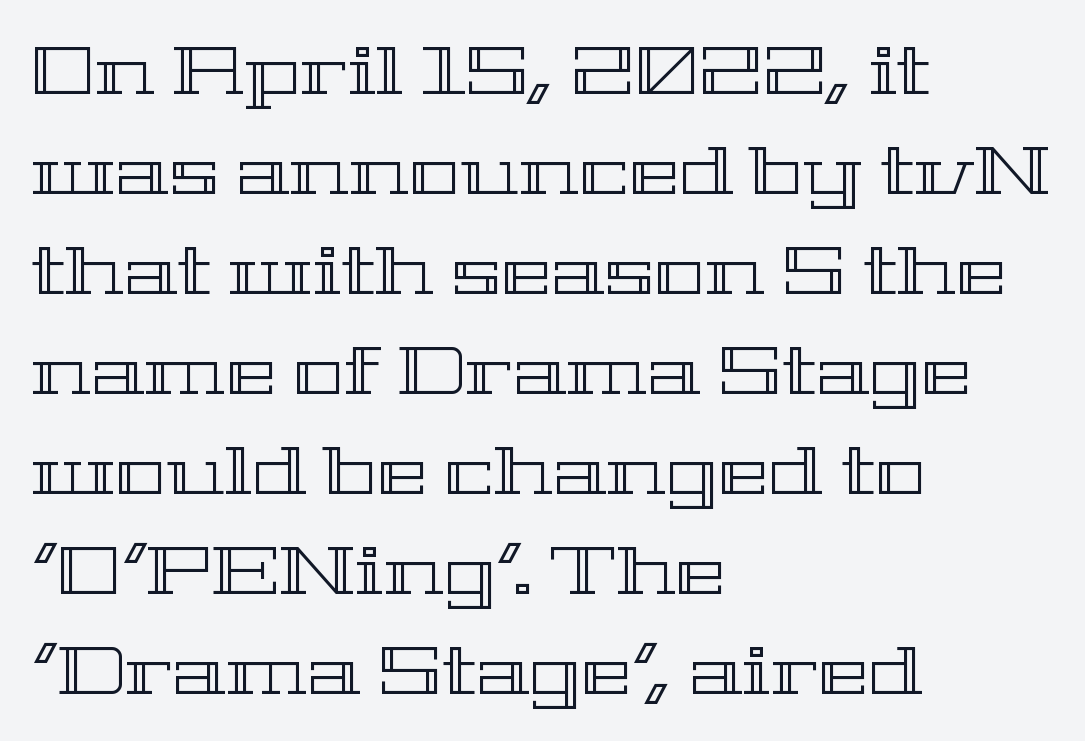
The image shows 68 px wide type, upright; set left-aligned, normal line spacing (1.47x), normal letter spacing, not underlined; a medium x-height.
